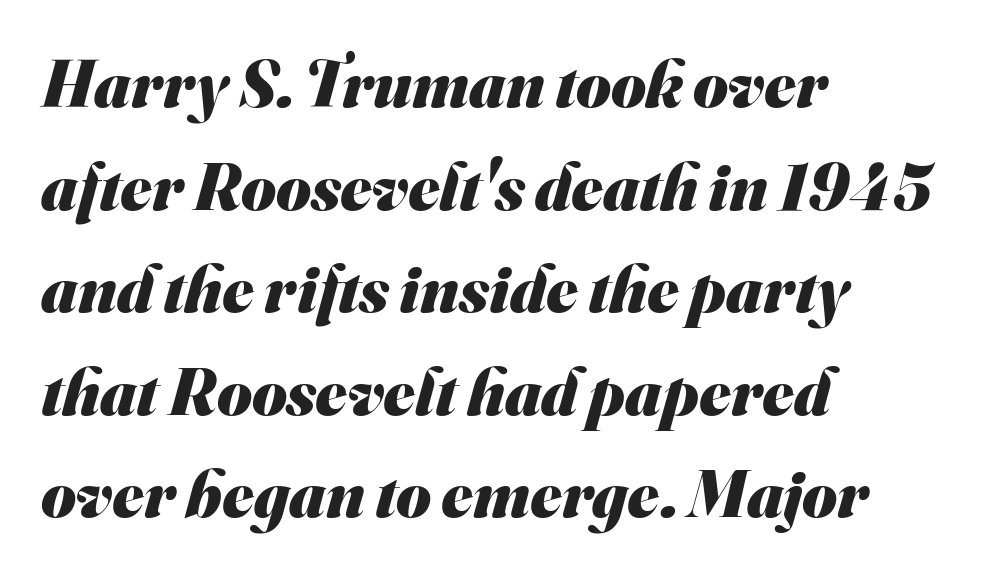
A typesetter would call this leading conventional body-copy spacing. The typesetter chose a ragged-right arrangement here. Look at the bottom of the vertical strokes: they stop flat, with no serifs. The space beneath each line is pristine and unruled.
